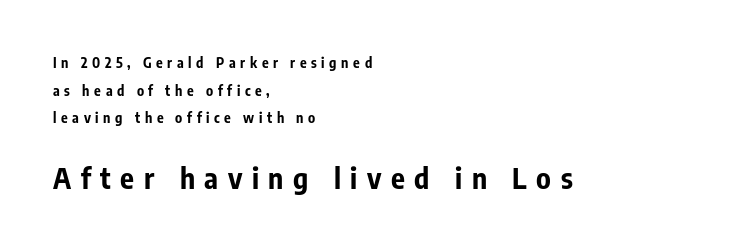
The image shows 29 px bold, condensed sans-serif type, upright; set left-aligned, loose line spacing (1.97x), unusually wide letter spacing (+0.33 em), not underlined; the second (bottom) block is 2.07x larger; low stroke contrast and a medium x-height.
